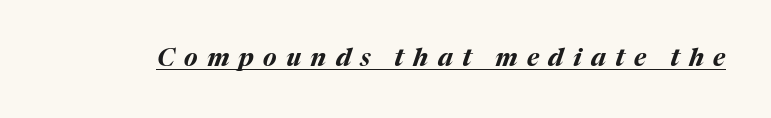
Caption: expanded tracking, letters set apart. In terms of posture, this sample is oblique. Pretty heavy lettering here — definitely bold. Caption: lettering with a line underneath.
